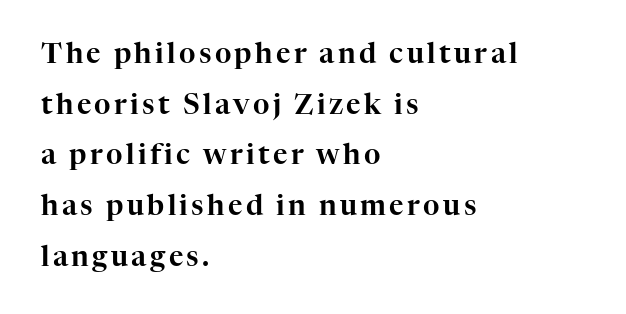
{"serif": "yes", "italic": "no", "width": "normal", "stroke_contrast": "high", "x_height": "medium", "monospaced": "no", "underline": "no", "align": "left", "line_spacing_ratio": 1.81, "glyph_px": 28}
